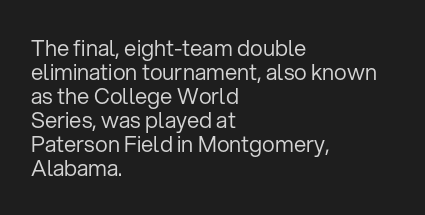
{"italic": "no", "bold": "no", "underline": "no", "align": "left", "line_spacing": "tight", "line_spacing_ratio": 1.09, "letter_spacing": "normal", "letter_spacing_em": 0.0, "glyph_px": 22}
